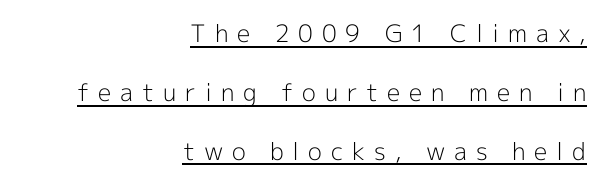
Caption: lettering with a line underneath. Is the block centered? No — it sits flush against the right margin. Weight: regular or lighter. Vertical spacing — loose. Every character sits straight up, as roman type does. Short note: letters widely spaced.
